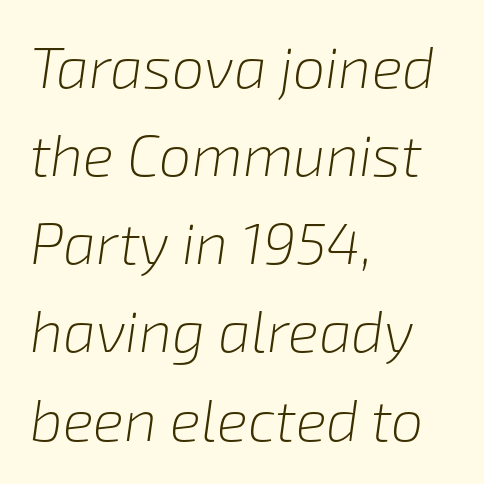
The image shows 58 px light type, italic (leaning right); set left-aligned, normal line spacing (1.52x), normal letter spacing, not underlined; low stroke contrast and a medium x-height.
